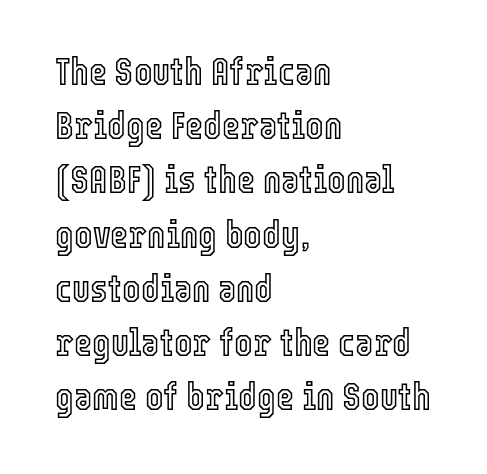
Q: Is the text italic (slanted)? A: No, it is upright.
Q: Is the text underlined? A: No.
Q: How is the paragraph aligned? A: Left-aligned.
Q: Is the spacing between letters normal or unusually wide? A: Normal.
Q: Is the spacing between lines tight, normal or loose? A: Normal.
Q: Width (condensed, normal, or wide)? A: Condensed.
Q: x-height? A: Medium.
Q: Monospaced? A: No.
